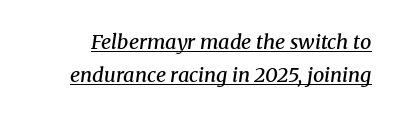
The image shows 20 px text type, italic (leaning right); set normal line spacing (1.67x), normal letter spacing, underlined.
